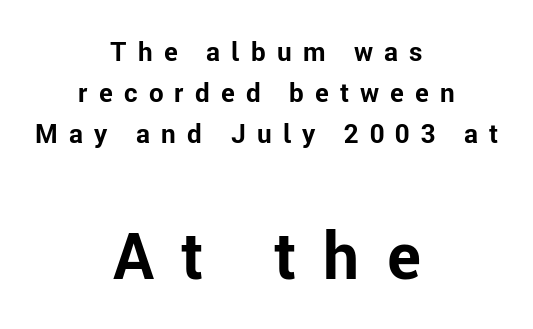
{"serif": "no", "italic": "no", "bold": "yes", "weight": "bold", "width": "normal", "stroke_contrast": "low", "x_height": "medium", "monospaced": "no", "underline": "no", "align": "center", "line_spacing": "normal", "line_spacing_ratio": 1.58, "letter_spacing": "wide", "letter_spacing_em": 0.43, "larger_block": "second", "size_ratio": 2.46, "glyph_px": 64}
